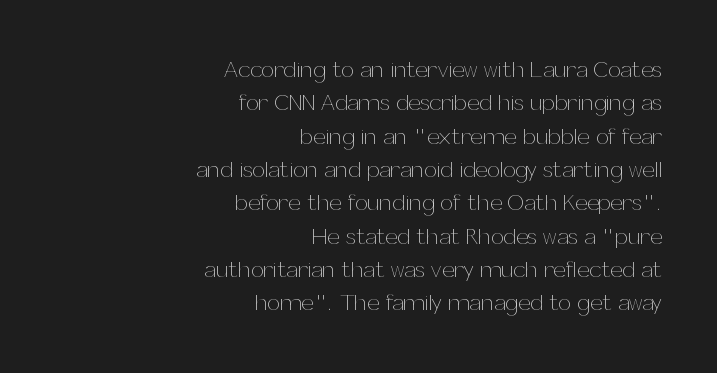
{"italic": "no", "bold": "no", "underline": "no", "align": "right", "line_spacing": "normal", "line_spacing_ratio": 1.45, "letter_spacing": "normal", "letter_spacing_em": 0.0, "glyph_px": 23}
